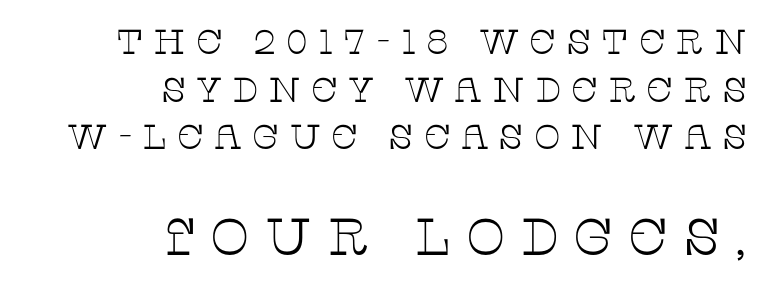
Q: Is the text bold? A: No.
Q: Is the text italic (slanted)? A: No, it is upright.
Q: Is the typeface a serif or a sans-serif typeface? A: Serif.
Q: Is the text underlined? A: No.
Q: How is the paragraph aligned? A: Right-aligned.
Q: Is the spacing between letters normal or unusually wide? A: Unusually wide.
Q: Is the spacing between lines tight, normal or loose? A: Normal.
Q: Which block of text is set in a larger size, the first (top) or the second (bottom)? A: The second (bottom) one.
Q: Width (condensed, normal, or wide)? A: Wide.
Q: Stroke contrast? A: Low.
Q: x-height? A: Large.
Q: Monospaced? A: No.
